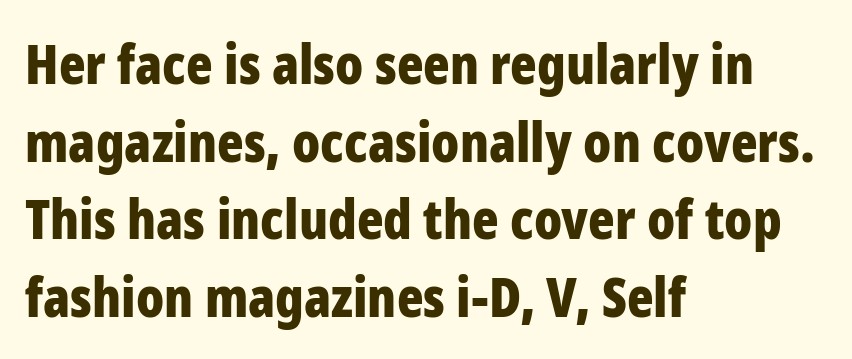
The gaps between neighbouring characters are ordinary and unremarkable. If you measured baseline to baseline, you'd find a middling distance. Its strokes are broad and dark, the hallmark of bold type. Descender tails drop into unmarked territory.
